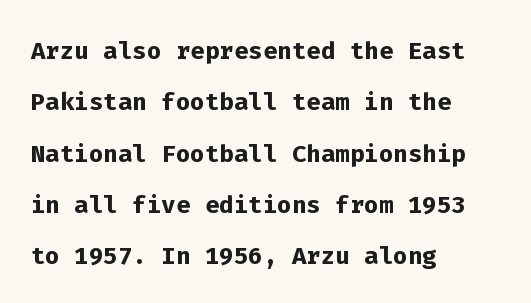
{"serif": "no", "italic": "no", "bold": "yes", "weight": "semibold", "width": "normal", "stroke_contrast": "low", "x_height": "medium", "monospaced": "yes", "underline": "no", "align": "left", "line_spacing": "normal", "line_spacing_ratio": 1.51, "letter_spacing": "normal", "letter_spacing_em": 0.0, "glyph_px": 34}
